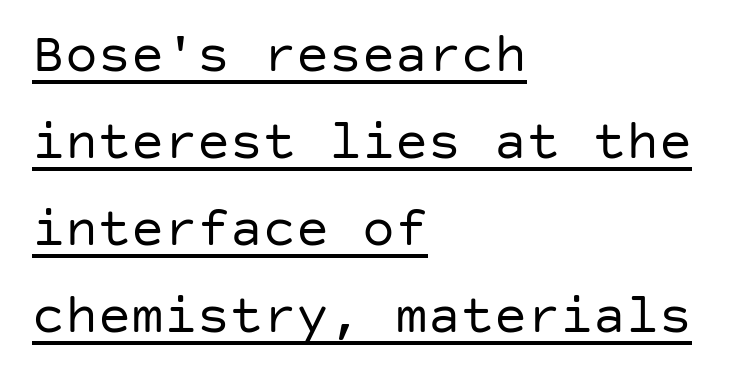
{"serif": "no", "italic": "no", "bold": "no", "weight": "regular", "width": "normal", "stroke_contrast": "low", "x_height": "large", "underline": "yes", "align": "left", "line_spacing": "normal", "line_spacing_ratio": 1.58, "letter_spacing": "normal", "letter_spacing_em": 0.0, "glyph_px": 55}
